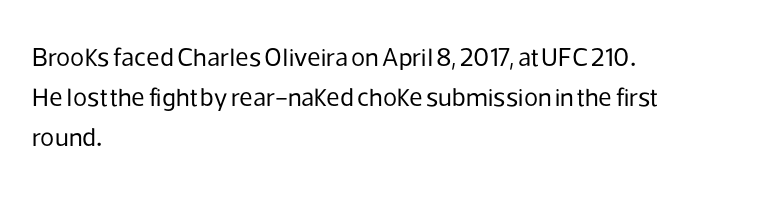
{"italic": "no", "bold": "no", "underline": "no", "align": "left", "line_spacing": "normal", "line_spacing_ratio": 1.54, "letter_spacing": "normal", "letter_spacing_em": 0.0, "glyph_px": 26}
